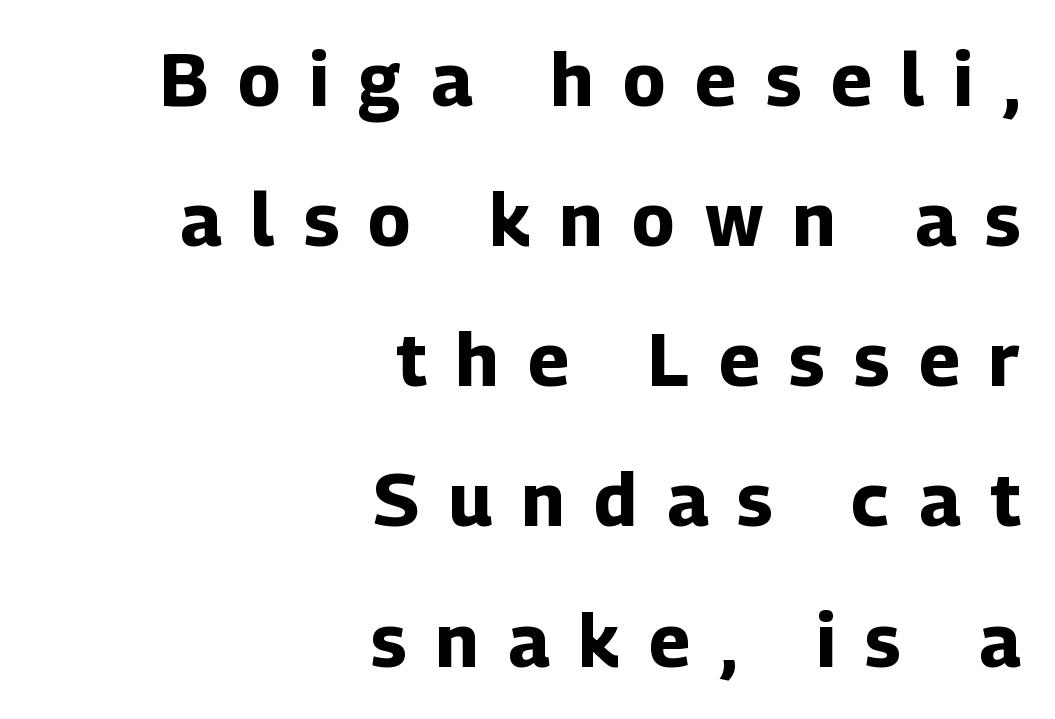
{"serif": "no", "italic": "no", "bold": "yes", "weight": "bold", "width": "normal", "stroke_contrast": "low", "x_height": "medium", "monospaced": "no", "underline": "no", "align": "right", "line_spacing": "loose", "line_spacing_ratio": 1.92, "letter_spacing": "wide", "letter_spacing_em": 0.41, "glyph_px": 73}
